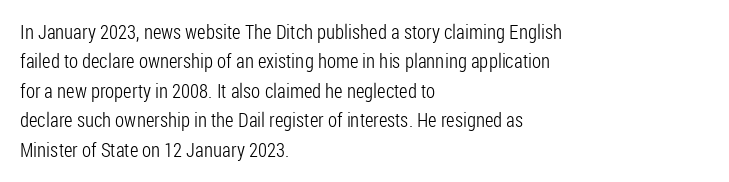
The image shows 20 px text type, upright; set left-aligned, normal line spacing (1.47x), normal letter spacing, not underlined.
